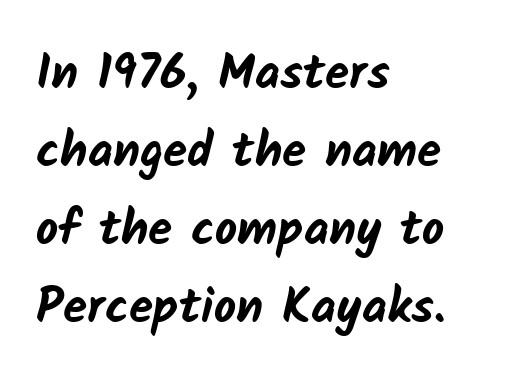
The image shows 49 px bold sans-serif type; set left-aligned, normal line spacing (1.59x), normal letter spacing, not underlined; low stroke contrast and a medium x-height.
